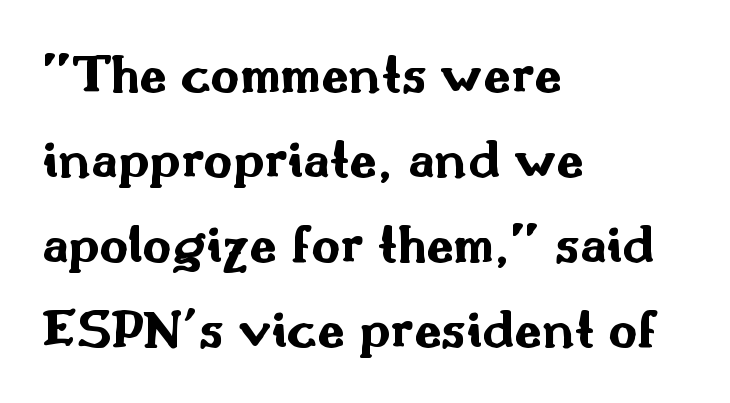
Q: Is the text bold? A: Yes.
Q: Is the text italic (slanted)? A: No, it is upright.
Q: Is the typeface a serif or a sans-serif typeface? A: Sans-serif.
Q: Is the text underlined? A: No.
Q: How is the paragraph aligned? A: Left-aligned.
Q: Is the spacing between letters normal or unusually wide? A: Normal.
Q: Is the spacing between lines tight, normal or loose? A: Normal.
Q: Width (condensed, normal, or wide)? A: Wide.
Q: Stroke contrast? A: Medium.
Q: x-height? A: Small.
Q: Monospaced? A: No.
